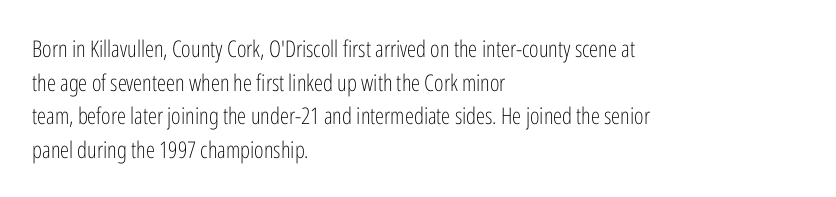
What stands out about the letter spacing? Nothing — it is the standard amount. Type without underlining. You can tell it's not italic because the verticals are truly vertical. Is there much room between lines? A standard amount, neither cramped nor airy.
